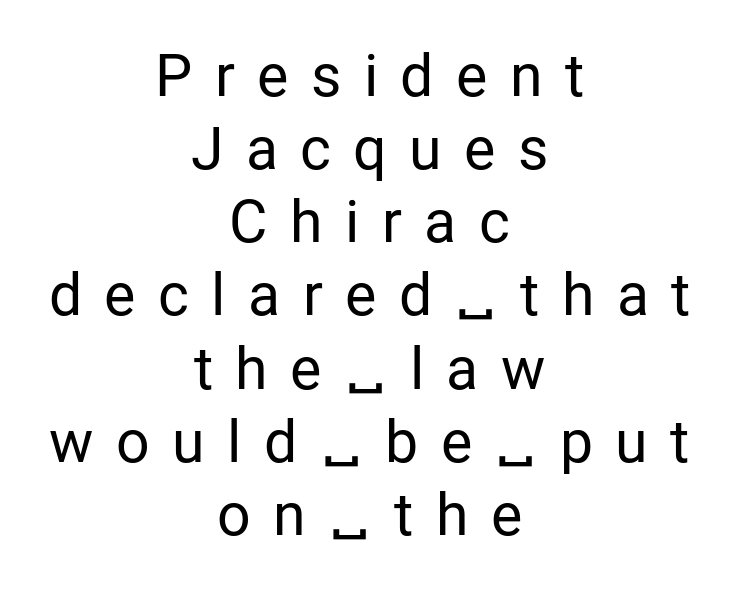
{"serif": "no", "italic": "no", "bold": "no", "weight": "regular", "width": "normal", "stroke_contrast": "low", "x_height": "medium", "monospaced": "no", "underline": "no", "align": "center", "line_spacing_ratio": 1.24, "letter_spacing": "wide", "letter_spacing_em": 0.38, "glyph_px": 59}
